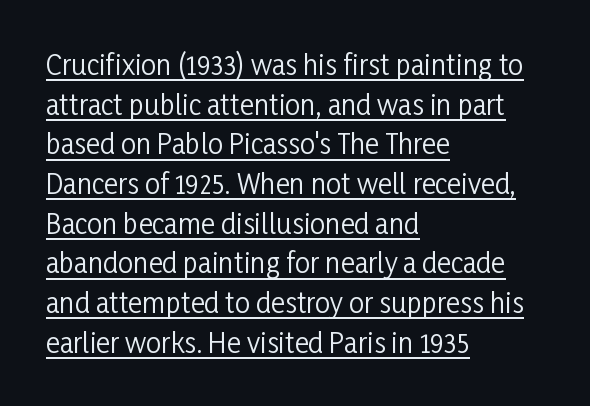
Teacher's note: observe the even left margin — that is flush-left alignment. Does the leading feel generous? No, just average. Notice how a bar underscores the lettering throughout. Compared with a typical body face, this is equally light or lighter still.
